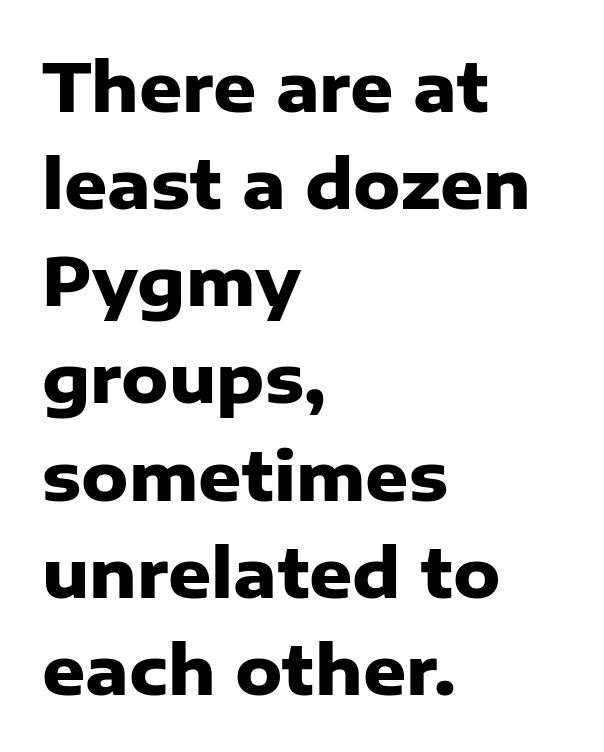
The paragraph has a hard left edge and a soft right edge. Students, observe: this is what conventionally led text looks like. The letters stand upright; this is a roman face. A clean baseline with only descenders dipping below it.
